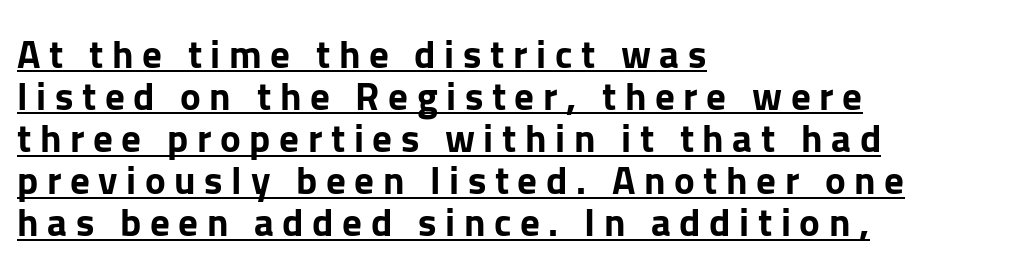
The image shows 39 px bold sans-serif type, upright; set left-aligned, tight line spacing (1.08x), unusually wide letter spacing (+0.22 em), underlined; low stroke contrast and a medium x-height.
